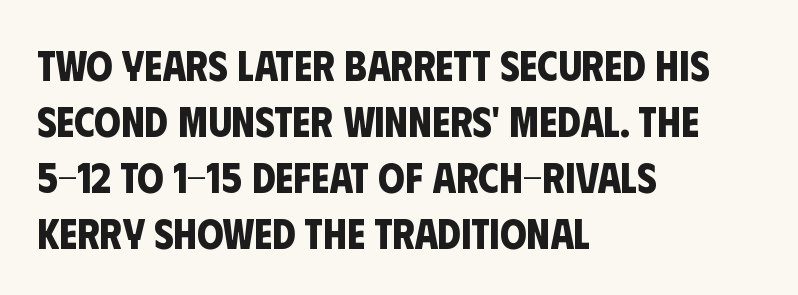
Q: Is the text bold? A: Yes.
Q: Is the typeface a serif or a sans-serif typeface? A: Sans-serif.
Q: Is the text underlined? A: No.
Q: How is the paragraph aligned? A: Left-aligned.
Q: Is the spacing between letters normal or unusually wide? A: Normal.
Q: Is the spacing between lines tight, normal or loose? A: Normal.
Q: Width (condensed, normal, or wide)? A: Condensed.
Q: Stroke contrast? A: Low.
Q: x-height? A: Large.
Q: Monospaced? A: No.
